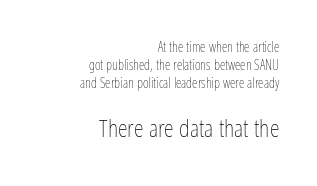
If you squint, the bottom block still reads clearly — it's the larger of the two. Does the leading feel generous? No, just average. Where is the straight margin? On the right. The passage shown is not underscored anywhere. Posture: vertical.
